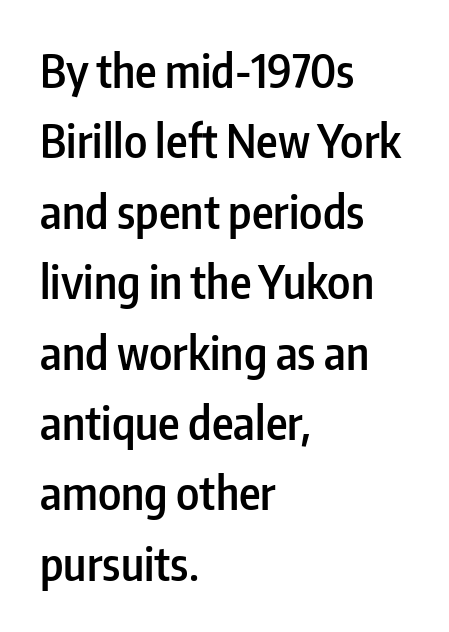
The image shows 46 px semibold, condensed sans-serif type, upright; set left-aligned, normal line spacing (1.53x), normal letter spacing, not underlined; low stroke contrast and a medium x-height.
